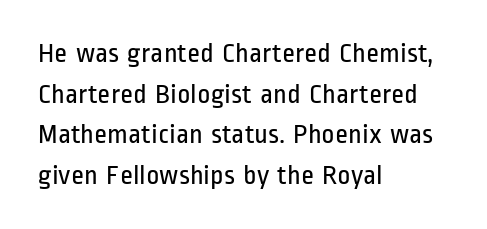
Vertical spacing — default. No heavy texture on the line: the type isn't bold. Every stem runs plumb, perpendicular to the baseline. These lines are set flush left with a ragged right edge. Is this a sans? Yes — the strokes have no serifs. The line texture is even and compact thanks to regular tracking.
